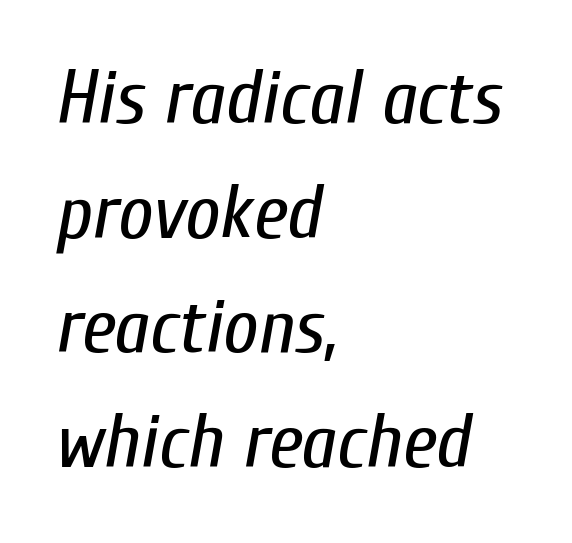
The passage shown is typed in a proportional face where columns would drift. This rendering leaves character spacing at its baseline value. The lines are quadded left. Stroke mass is kept to a normal reading level or below.
